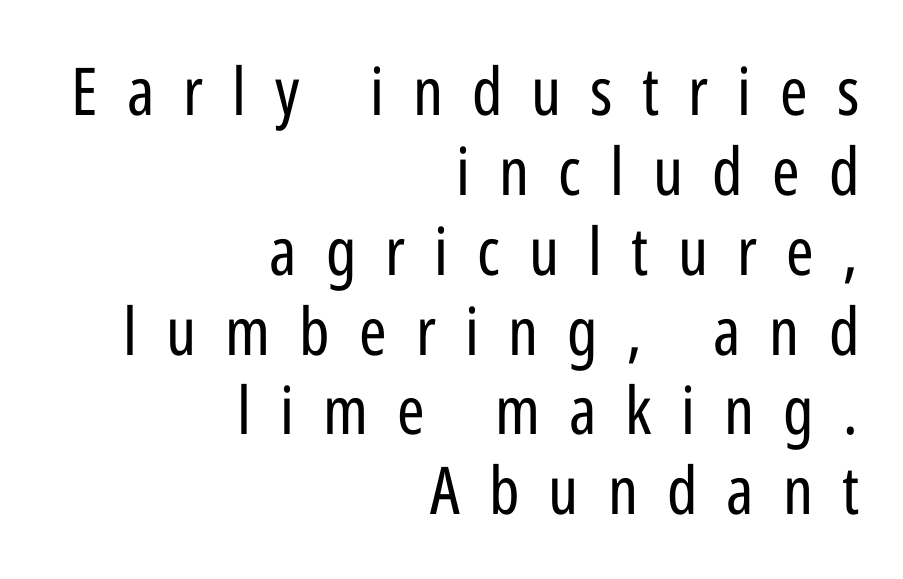
{"serif": "no", "italic": "no", "bold": "no", "weight": "regular", "width": "condensed", "stroke_contrast": "low", "x_height": "medium", "monospaced": "no", "underline": "no", "align": "right", "line_spacing_ratio": 1.21, "letter_spacing": "wide", "letter_spacing_em": 0.44, "glyph_px": 66}
